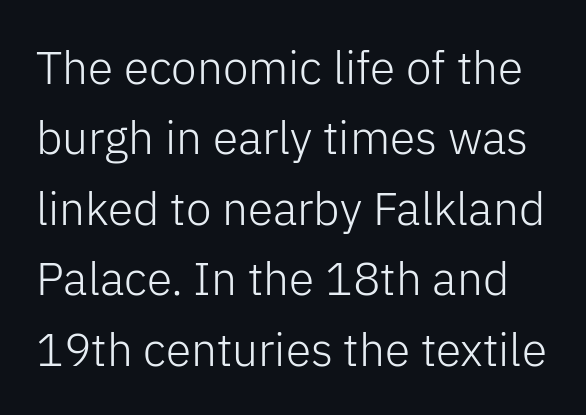
Classification — sans serif. Do the characters align in a grid? No, the font is proportional. Is this a heavy cut? Hardly; it is regular or lighter. The specimen omits any rule beneath the text block's lines.
